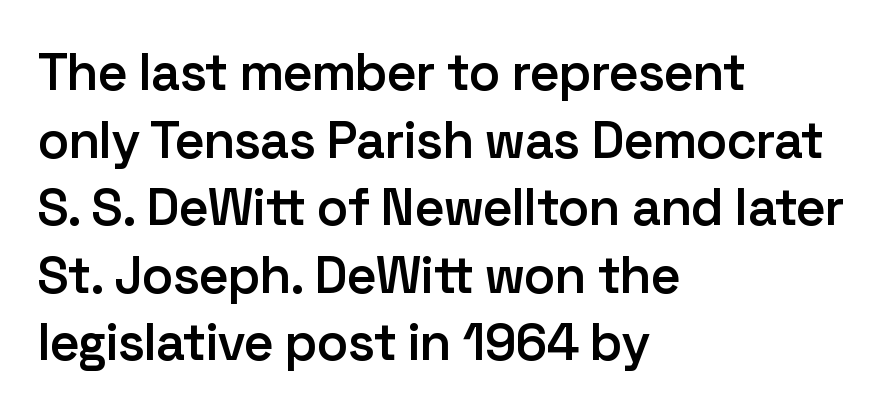
{"serif": "no", "italic": "no", "bold": "semi", "weight": "semibold", "width": "normal", "stroke_contrast": "low", "x_height": "medium", "monospaced": "no", "underline": "no", "align": "left", "line_spacing": "normal", "line_spacing_ratio": 1.3, "letter_spacing": "normal", "letter_spacing_em": 0.0, "glyph_px": 52}
